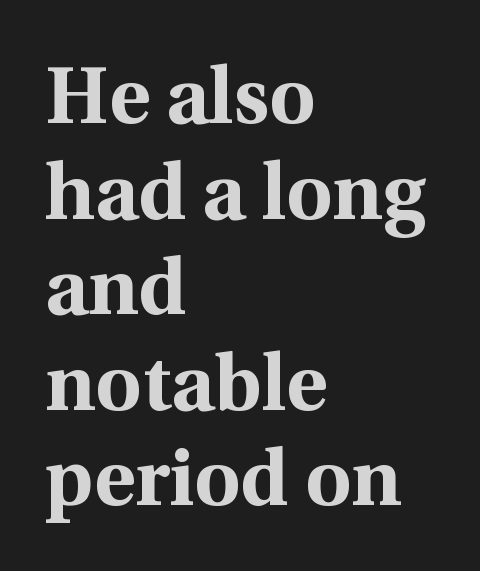
Q: Is the text bold? A: Yes.
Q: Is the text italic (slanted)? A: No, it is upright.
Q: Is the typeface a serif or a sans-serif typeface? A: Serif.
Q: Is the text underlined? A: No.
Q: How is the paragraph aligned? A: Left-aligned.
Q: Is the spacing between letters normal or unusually wide? A: Normal.
Q: Width (condensed, normal, or wide)? A: Normal.
Q: x-height? A: Medium.
Q: Monospaced? A: No.
